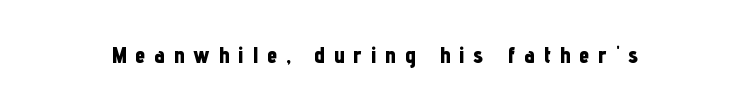
{"italic": "no", "bold": "yes", "underline": "no", "letter_spacing": "wide", "letter_spacing_em": 0.39, "glyph_px": 23}
